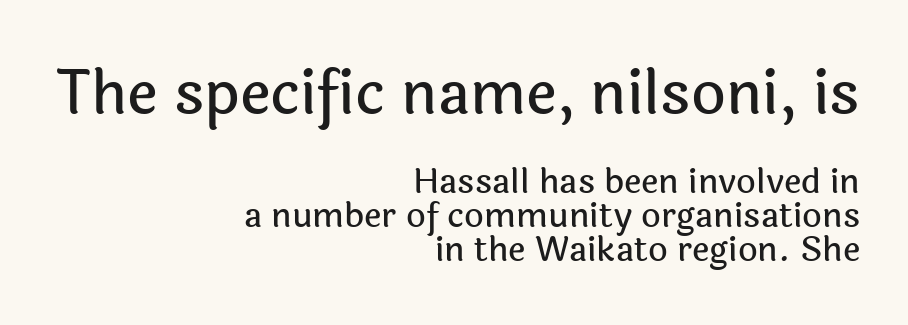
Q: Is the text italic (slanted)? A: No, it is upright.
Q: Is the typeface a serif or a sans-serif typeface? A: Sans-serif.
Q: Is the text underlined? A: No.
Q: How is the paragraph aligned? A: Right-aligned.
Q: Is the spacing between letters normal or unusually wide? A: Normal.
Q: Is the spacing between lines tight, normal or loose? A: Tight.
Q: Which block of text is set in a larger size, the first (top) or the second (bottom)? A: The first (top) one.
Q: Width (condensed, normal, or wide)? A: Normal.
Q: x-height? A: Medium.
Q: Monospaced? A: No.
